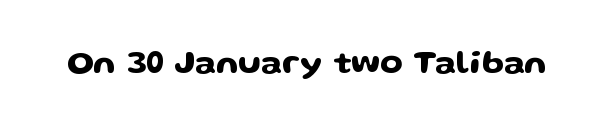
Check where the strokes stop: nothing finishes them off — pure sans. Spacing between characters is what you'd get straight out of the box. Upright lettering throughout. The passage shown is typed in a proportional face where columns would drift. The strip under each line holds only bare page.
